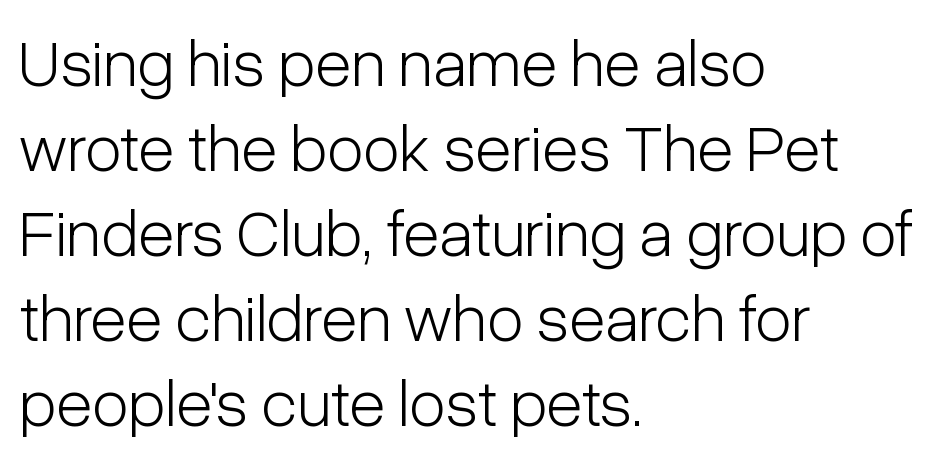
{"serif": "no", "italic": "no", "bold": "no", "weight": "light", "width": "condensed", "stroke_contrast": "low", "x_height": "medium", "monospaced": "no", "underline": "no", "align": "left", "line_spacing": "normal", "line_spacing_ratio": 1.27, "letter_spacing": "normal", "letter_spacing_em": 0.0, "glyph_px": 67}
